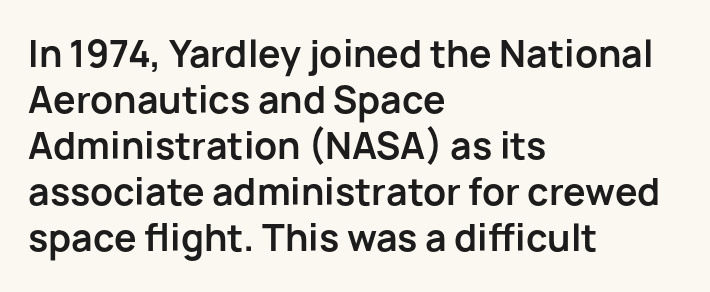
The image shows 36 px bold sans-serif type, upright; set left-aligned, normal line spacing (1.28x), normal letter spacing, not underlined; low stroke contrast and a medium x-height.
